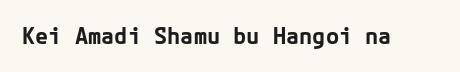
Short note: letters normally spaced. Words float on clear page, feet unadorned. The letters stand upright; this is a roman face. Heavy, bold letterforms.
